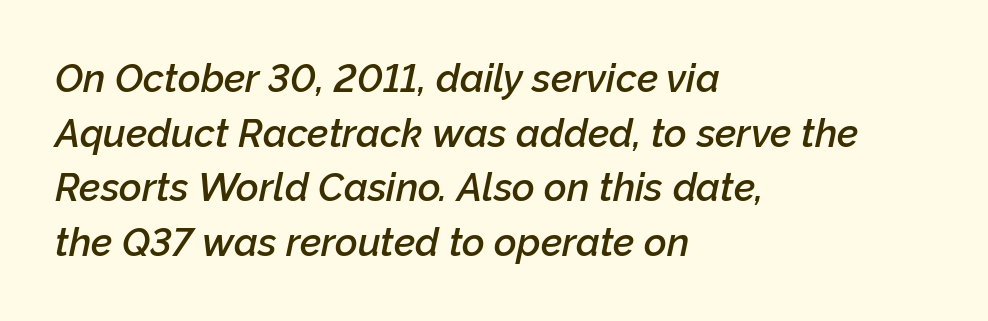
The image shows 39 px semibold type, italic (leaning right); set left-aligned, normal line spacing (1.4x), normal letter spacing, not underlined; low stroke contrast and a medium x-height.
